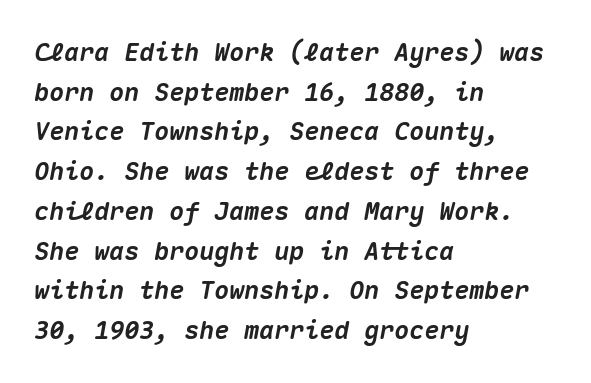
Q: Is the text bold? A: Yes.
Q: Is the text italic (slanted)? A: Yes, it leans right by about 10 degrees.
Q: Is the text underlined? A: No.
Q: How is the paragraph aligned? A: Left-aligned.
Q: Is the spacing between letters normal or unusually wide? A: Normal.
Q: Is the spacing between lines tight, normal or loose? A: Normal.
